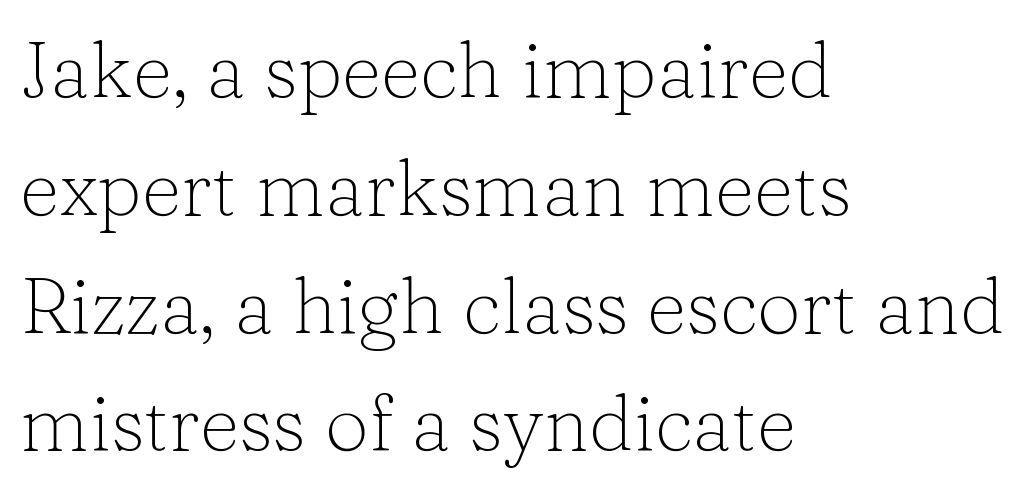
Visually the block forms a straight wall on the left and a jagged coastline on the right. Decoration check: the copy has no underline. Check where the strokes stop: tiny serifs finish them off. No italicization has been applied; the sample stays upright. Vertical spacing — default. Is this a fixed-width face? No — the glyphs have proportional, varying widths.
